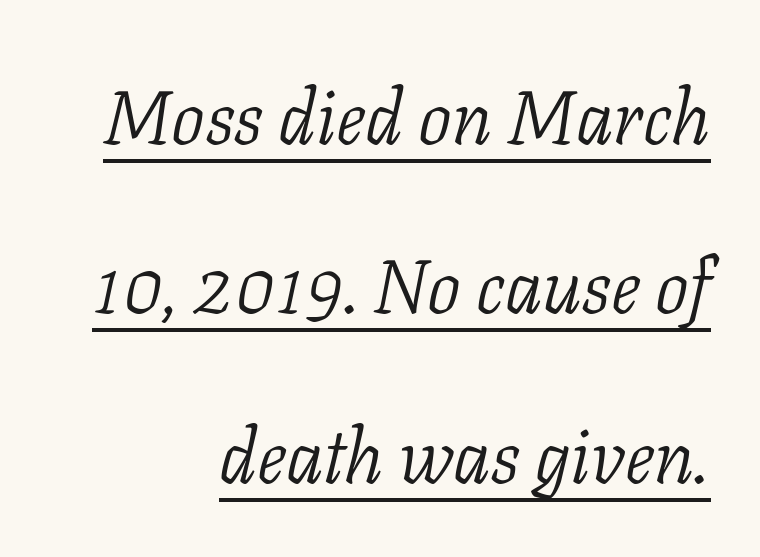
The leading is generous, giving the passage an open texture. Layout note: lines flush right. Observe the serifs anchoring each vertical stroke in this sample. These glyphs show unthickened strokes, regular width or finer. The passage shown is typed in a proportional face where columns would drift. Honestly, the letter spacing is just normal — you wouldn't notice it.
